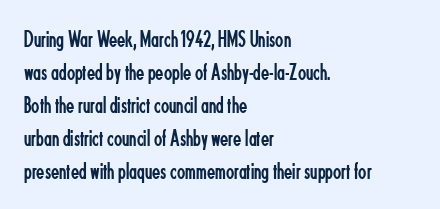
The image shows 24 px text type, upright; set left-aligned, normal line spacing (1.37x), normal letter spacing, not underlined.
